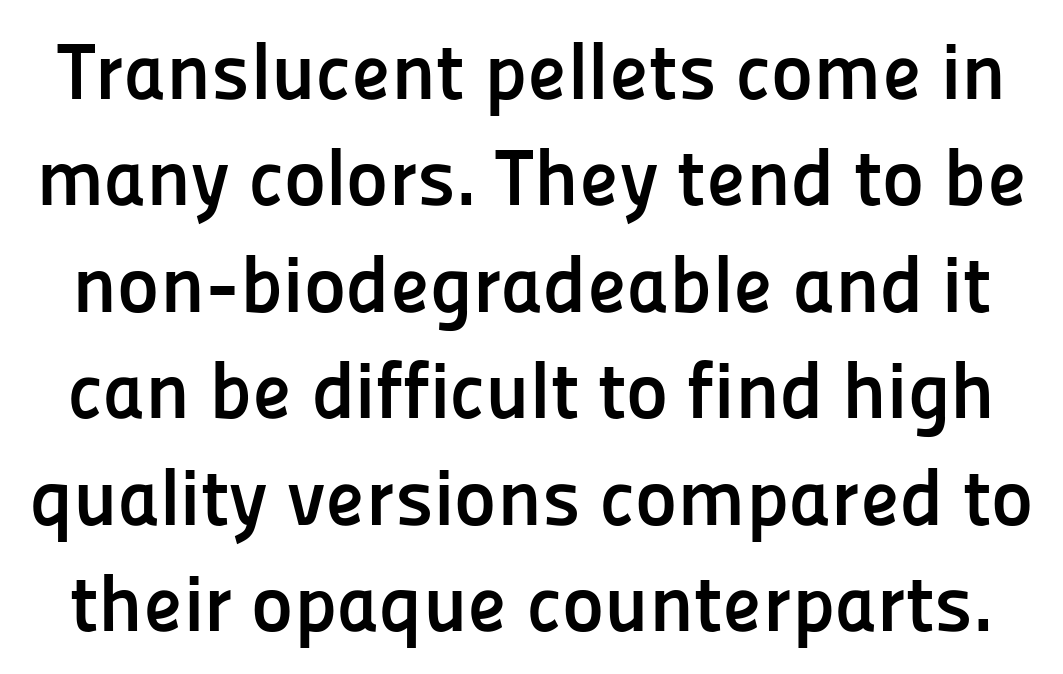
Q: Is the text bold? A: Yes.
Q: Is the text italic (slanted)? A: No, it is upright.
Q: Is the typeface a serif or a sans-serif typeface? A: Sans-serif.
Q: Is the text underlined? A: No.
Q: Is the spacing between letters normal or unusually wide? A: Normal.
Q: Is the spacing between lines tight, normal or loose? A: Normal.
Q: Width (condensed, normal, or wide)? A: Normal.
Q: Stroke contrast? A: Low.
Q: x-height? A: Medium.
Q: Monospaced? A: No.
